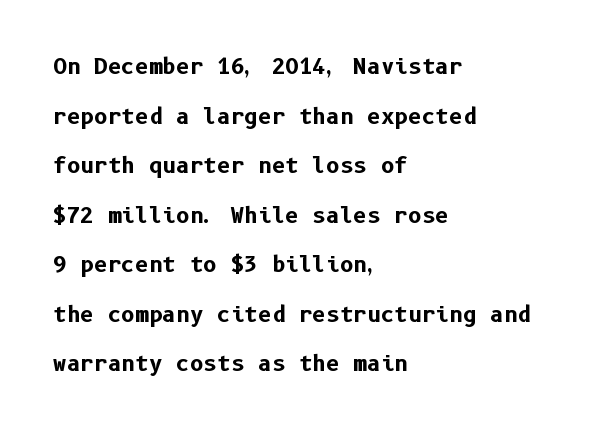
Decoration check: the copy has no underline. Tall strokes in this sample are plumb rather than angled. The letters sit at their default tracking, neither squeezed nor spread. Notice how the passage keeps a crisp vertical edge on the left only.
